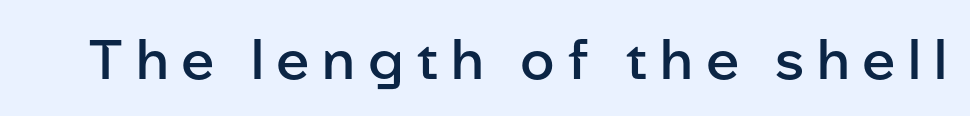
{"serif": "no", "italic": "no", "bold": "semi", "weight": "semibold", "width": "normal", "stroke_contrast": "low", "x_height": "medium", "monospaced": "no", "underline": "no", "letter_spacing": "wide", "letter_spacing_em": 0.23, "glyph_px": 55}
